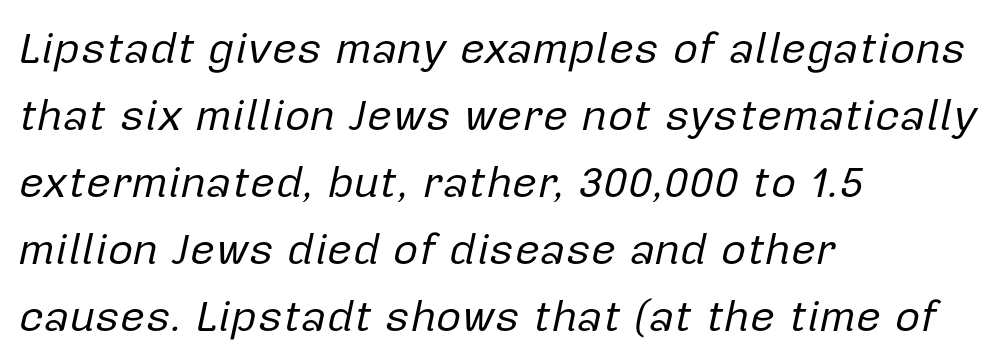
{"italic": "yes", "lean": "right", "slant_degrees": 12, "bold": "no", "weight": "regular", "width": "normal", "stroke_contrast": "low", "x_height": "medium", "monospaced": "no", "underline": "no", "align": "left", "line_spacing": "normal", "line_spacing_ratio": 1.52, "letter_spacing": "normal", "letter_spacing_em": 0.0, "glyph_px": 44}
